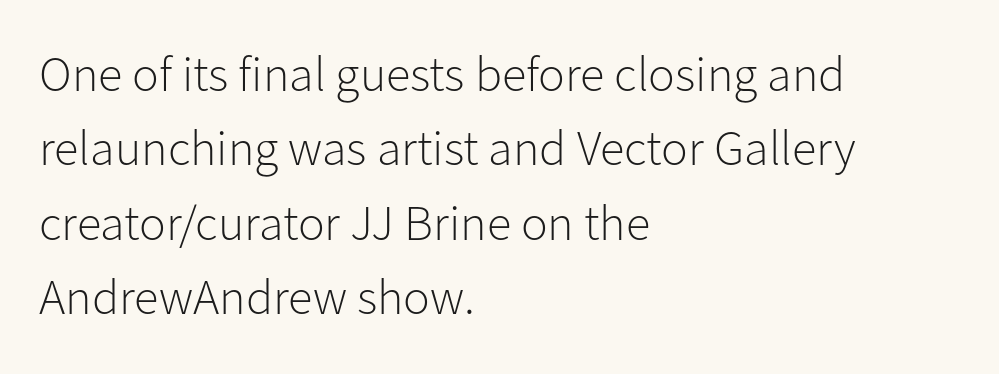
The image shows 50 px light sans-serif type, upright; set left-aligned, normal line spacing (1.49x), normal letter spacing, not underlined; low stroke contrast and a medium x-height.
